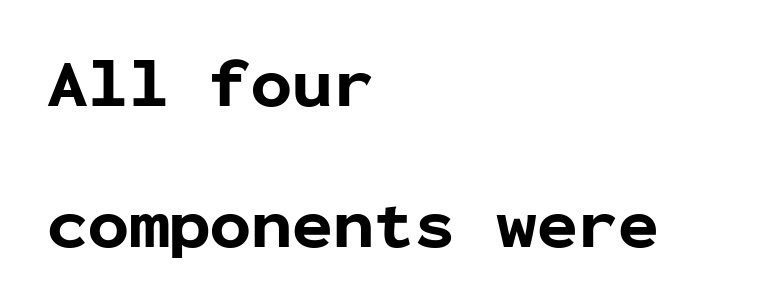
Q: Is the text bold? A: Yes.
Q: Is the text italic (slanted)? A: No, it is upright.
Q: Is the typeface a serif or a sans-serif typeface? A: Sans-serif.
Q: Is the text underlined? A: No.
Q: How is the paragraph aligned? A: Left-aligned.
Q: Is the spacing between letters normal or unusually wide? A: Normal.
Q: Is the spacing between lines tight, normal or loose? A: Loose.
Q: Width (condensed, normal, or wide)? A: Normal.
Q: Stroke contrast? A: Low.
Q: x-height? A: Medium.
Q: Monospaced? A: Yes.
